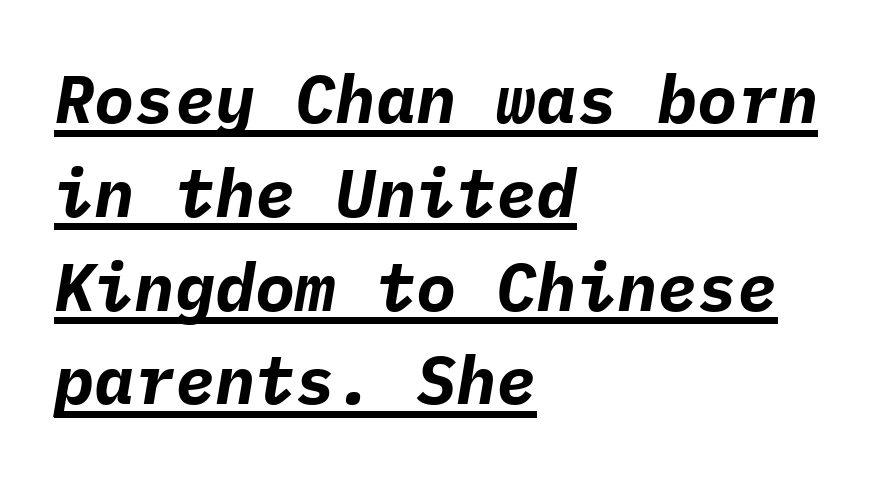
{"italic": "yes", "lean": "right", "slant_degrees": 9, "bold": "yes", "weight": "bold", "width": "normal", "stroke_contrast": "low", "x_height": "medium", "monospaced": "yes", "underline": "yes", "align": "left", "line_spacing": "normal", "line_spacing_ratio": 1.4, "letter_spacing": "normal", "letter_spacing_em": 0.0, "glyph_px": 67}
